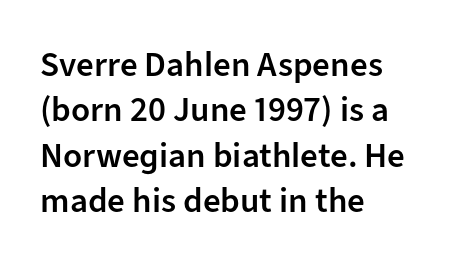
The axis of the letterforms is exactly vertical. Honestly, the row spacing looks completely unremarkable. In terms of letterspacing, this is plain default setting. As a designer I'd log this as weight 600, semibold. The text was rendered using a sans face with plain stroke endings. The text block is weighted toward the left margin, trailing off unevenly rightward.
